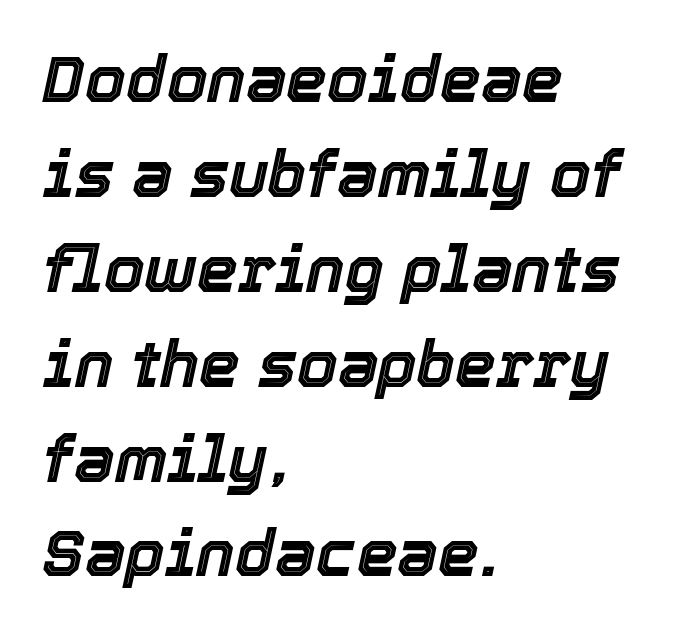
{"italic": "yes", "lean": "right", "slant_degrees": 12, "width": "normal", "x_height": "medium", "monospaced": "no", "underline": "no", "align": "left", "line_spacing": "normal", "line_spacing_ratio": 1.46, "letter_spacing": "normal", "letter_spacing_em": 0.0, "glyph_px": 65}
